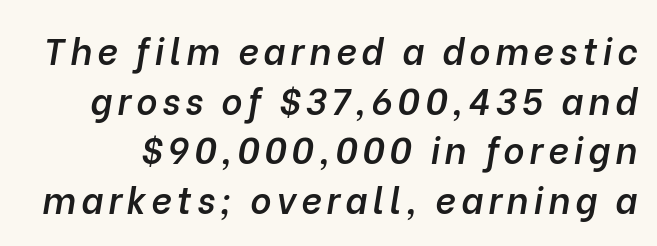
The image shows 36 px semibold type, italic (leaning right); set normal line spacing (1.38x), not underlined; low stroke contrast and a medium x-height.
